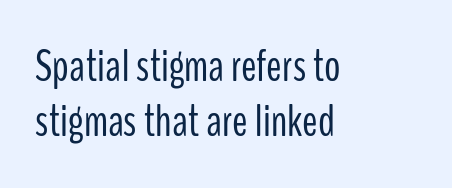
The image shows 46 px light, condensed sans-serif type, upright; set left-aligned, line spacing 1.19x, normal letter spacing, not underlined; low stroke contrast and a medium x-height.
